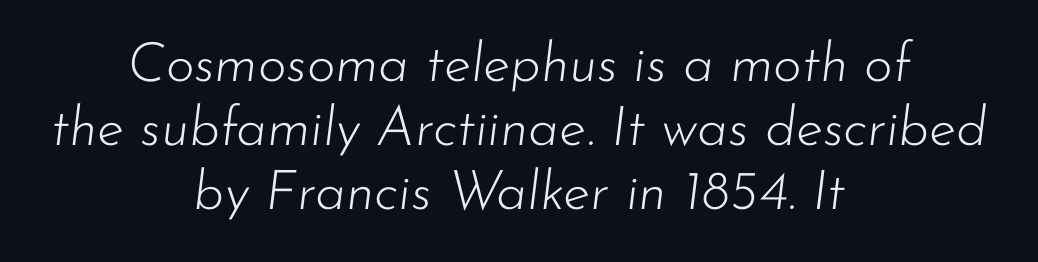
The image shows 55 px light type, italic (leaning right); set centered, line spacing 1.16x, normal letter spacing, not underlined; low stroke contrast and a small x-height.
